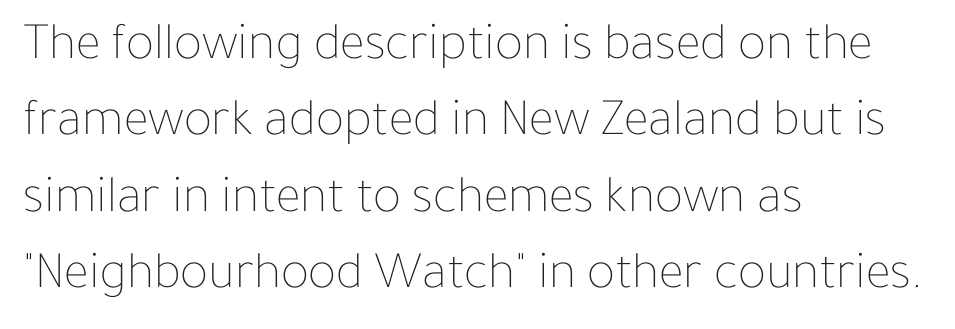
{"italic": "no", "bold": "no", "weight": "thin", "width": "normal", "stroke_contrast": "low", "x_height": "medium", "monospaced": "no", "underline": "no", "align": "left", "line_spacing": "normal", "line_spacing_ratio": 1.44, "letter_spacing": "normal", "letter_spacing_em": 0.0, "glyph_px": 53}
